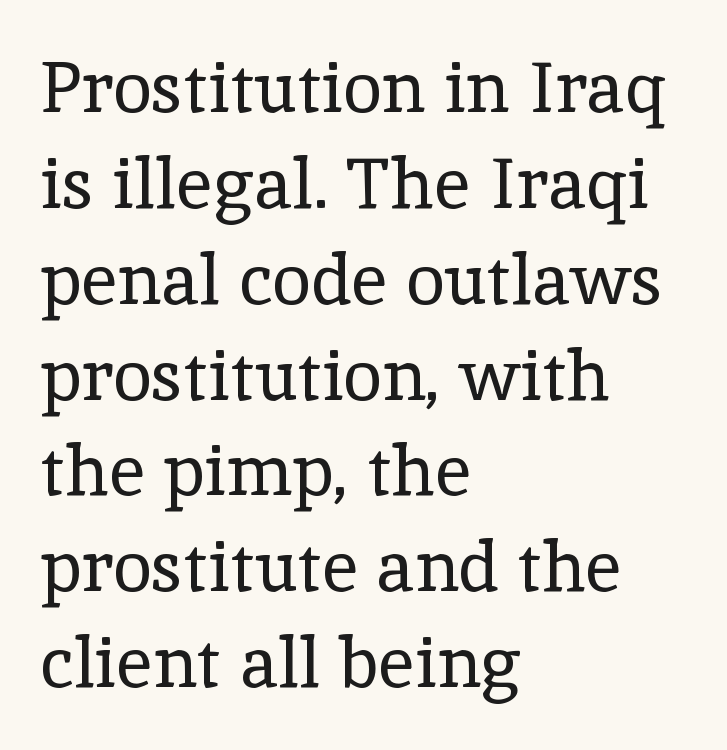
Q: Is the text bold? A: No.
Q: Is the text italic (slanted)? A: No, it is upright.
Q: Is the typeface a serif or a sans-serif typeface? A: Serif.
Q: Is the text underlined? A: No.
Q: How is the paragraph aligned? A: Left-aligned.
Q: Is the spacing between letters normal or unusually wide? A: Normal.
Q: Is the spacing between lines tight, normal or loose? A: Normal.
Q: Width (condensed, normal, or wide)? A: Normal.
Q: x-height? A: Medium.
Q: Monospaced? A: No.
